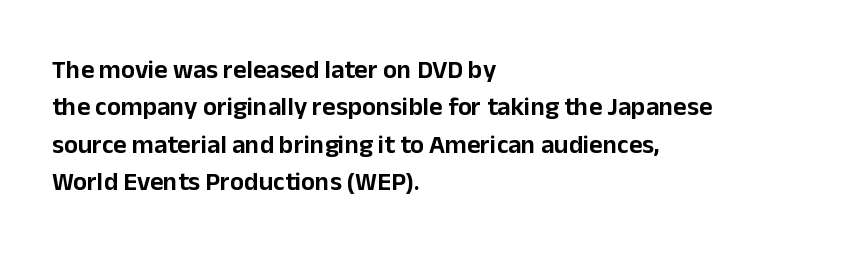
{"italic": "no", "underline": "no", "align": "left", "line_spacing": "normal", "line_spacing_ratio": 1.44, "letter_spacing": "normal", "letter_spacing_em": 0.0, "glyph_px": 26}
